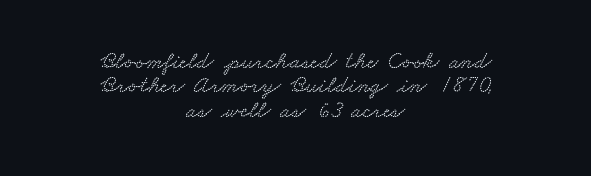
Quick note: underline off. The lines are packed closely together with very little leading. The text block is weighted toward neither margin, spreading evenly from the middle. Short note: letters normally spaced.
